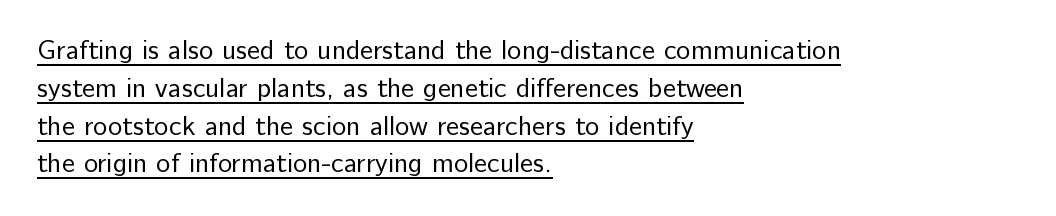
Heft: none added — not bold. Posture: upright roman. Underlining? Definitely there. The ragged edge is on the right, which tells us the setting is flush left. If you measured baseline to baseline, you'd find a middling distance. Nobody touched the tracking dial on this one.
